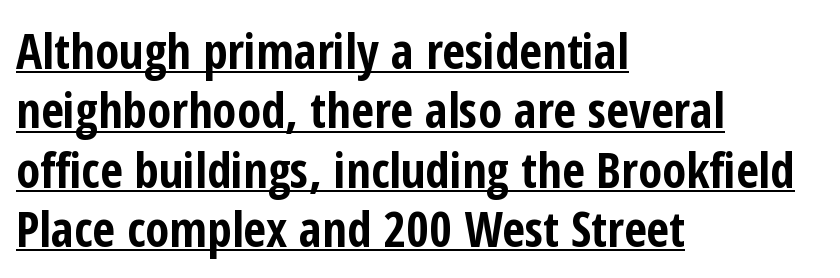
The image shows 49 px bold, condensed sans-serif type, upright; set left-aligned, line spacing 1.21x, normal letter spacing, underlined; low stroke contrast and a medium x-height.
